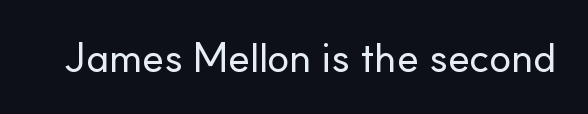
The image shows 41 px sans-serif type, upright; set normal letter spacing, not underlined; low stroke contrast and a small x-height.
